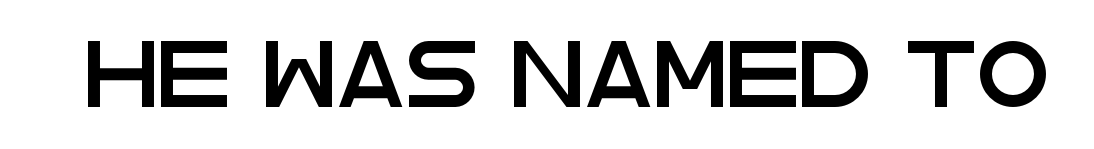
{"serif": "no", "italic": "no", "width": "wide", "stroke_contrast": "low", "x_height": "large", "monospaced": "no", "underline": "no", "letter_spacing": "normal", "letter_spacing_em": 0.0, "glyph_px": 66}
